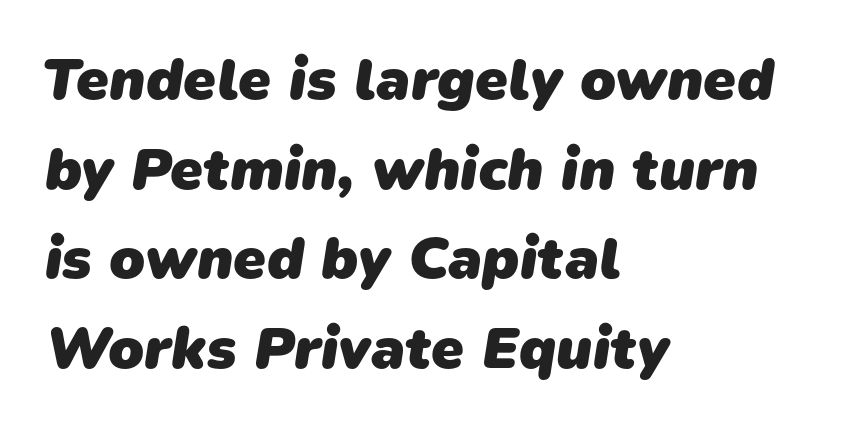
The image shows 59 px heavy sans-serif type; set left-aligned, normal line spacing (1.52x), normal letter spacing, not underlined; low stroke contrast and a medium x-height.
